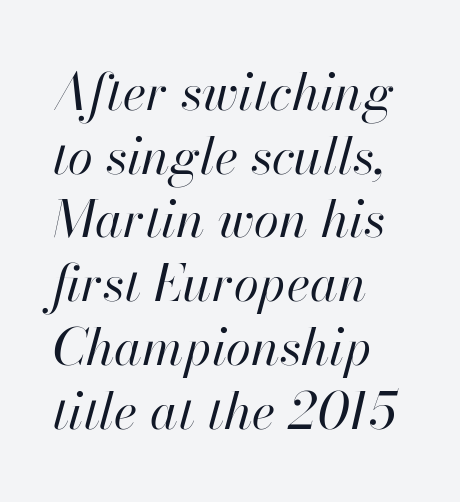
The image shows 51 px regular-weight type, italic (leaning right); set left-aligned, normal line spacing (1.25x), normal letter spacing, not underlined; high stroke contrast and a small x-height.
